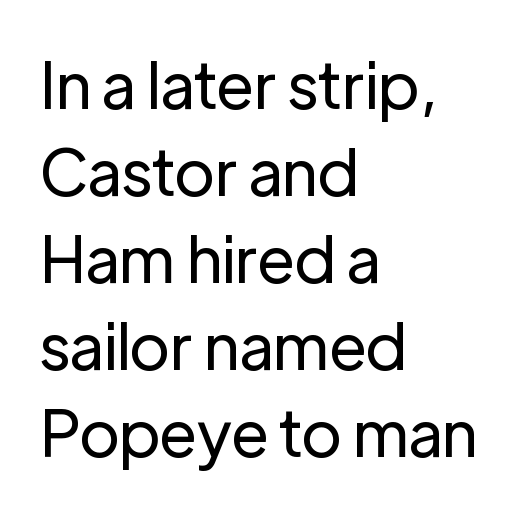
Tall strokes in this sample are plumb rather than angled. What kind of face is this? One without serifs — a sans. The typesetting does not lean heavy: it is not bold. Does the leading feel generous? No, just average. A typesetter would call this zero additional tracking.
